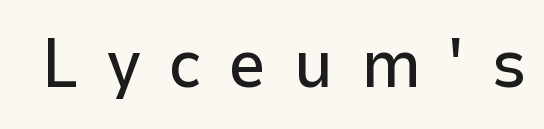
Beneath every word, the page is bare. Italic? Not at all — the glyphs are vertical. The passage shown is typeset with a sans-serif family. You could not count columns in this text — the font is proportionally spaced. Spacing between characters has been opened up far beyond the box default.
